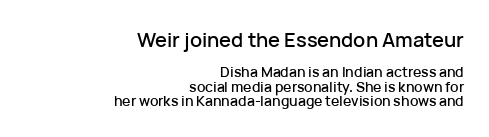
Q: Is the text italic (slanted)? A: No, it is upright.
Q: Is the text underlined? A: No.
Q: How is the paragraph aligned? A: Right-aligned.
Q: Is the spacing between letters normal or unusually wide? A: Normal.
Q: Is the spacing between lines tight, normal or loose? A: Tight.
Q: Which block of text is set in a larger size, the first (top) or the second (bottom)? A: The first (top) one.
